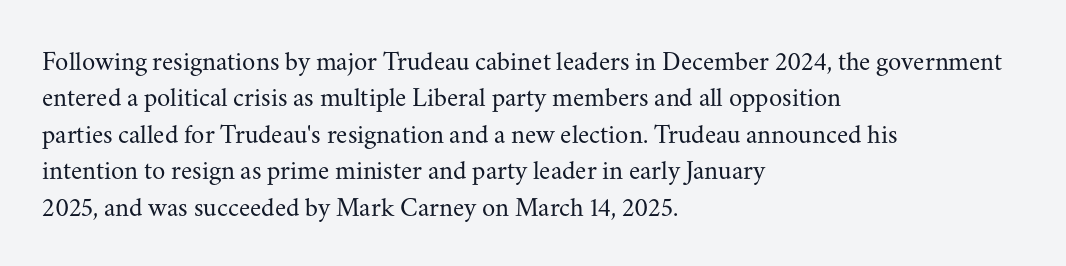
{"italic": "no", "bold": "no", "underline": "no", "align": "left", "line_spacing": "normal", "line_spacing_ratio": 1.35, "letter_spacing": "normal", "letter_spacing_em": 0.0, "glyph_px": 27}
